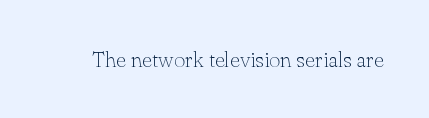
Q: Is the text bold? A: No.
Q: Is the text italic (slanted)? A: No, it is upright.
Q: Is the text underlined? A: No.
Q: Is the spacing between letters normal or unusually wide? A: Normal.
